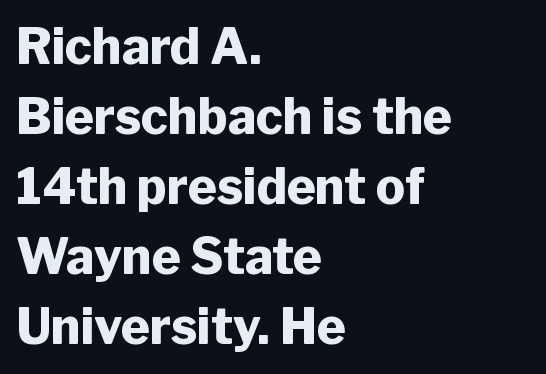
Q: Is the text bold? A: Yes.
Q: Is the text italic (slanted)? A: No, it is upright.
Q: Is the typeface a serif or a sans-serif typeface? A: Sans-serif.
Q: Is the text underlined? A: No.
Q: How is the paragraph aligned? A: Left-aligned.
Q: Is the spacing between letters normal or unusually wide? A: Normal.
Q: Is the spacing between lines tight, normal or loose? A: Normal.
Q: Width (condensed, normal, or wide)? A: Normal.
Q: Stroke contrast? A: Low.
Q: x-height? A: Medium.
Q: Monospaced? A: No.
